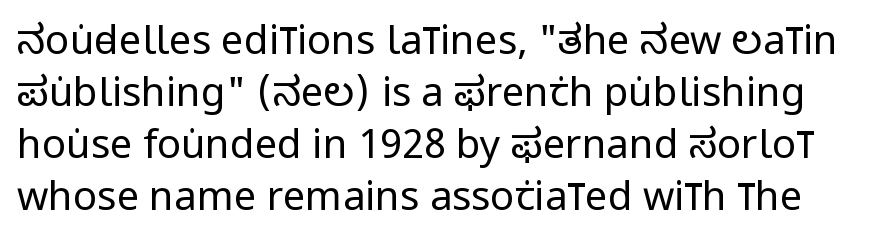
Weight: regular or lighter. If you drew a line through each stem, it would be perfectly vertical. Each row of text sits above clean, open space. Looks like regular typesetting: each glyph gets only the width it needs. A typesetter would call this leading conventional body-copy spacing.
